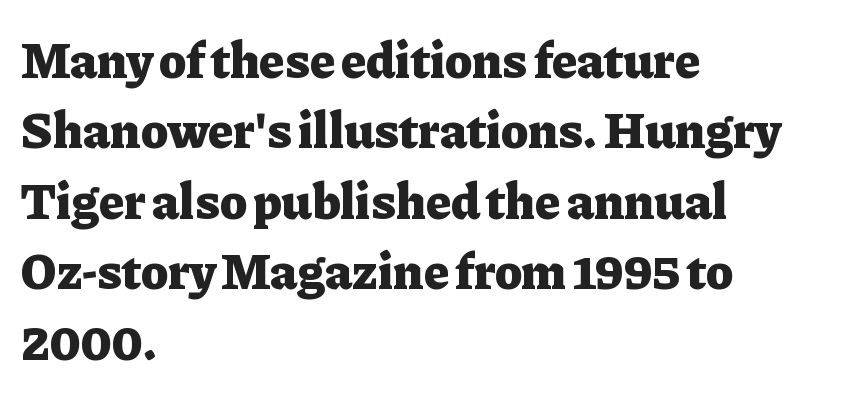
The image shows 51 px heavy serif type, upright; set left-aligned, normal line spacing (1.38x), normal letter spacing, not underlined; low stroke contrast and a medium x-height.
